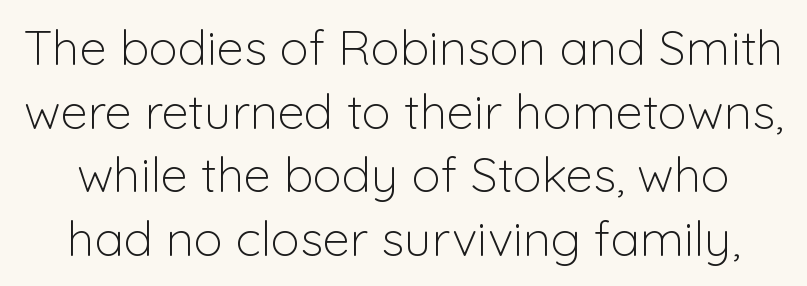
The image shows 49 px light sans-serif type, upright; set normal line spacing (1.3x), normal letter spacing, not underlined; low stroke contrast and a medium x-height.
